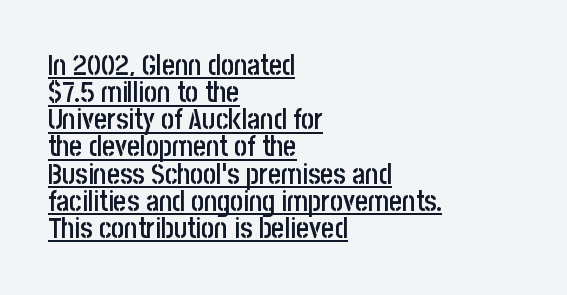
{"serif": "no", "italic": "no", "bold": "semi", "weight": "semibold", "width": "condensed", "stroke_contrast": "low", "x_height": "large", "monospaced": "no", "underline": "yes", "align": "left", "line_spacing": "tight", "line_spacing_ratio": 0.97, "letter_spacing": "normal", "letter_spacing_em": 0.0, "glyph_px": 28}
